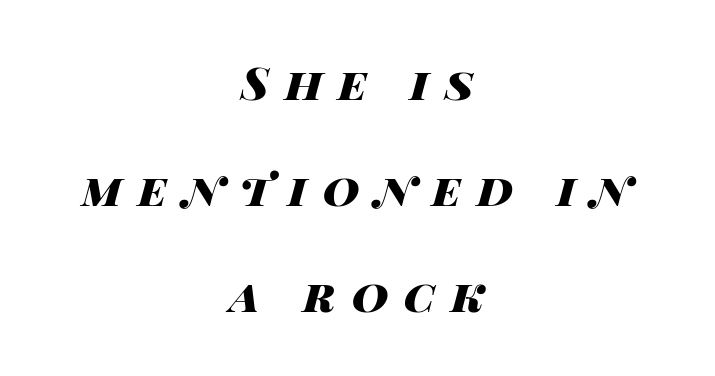
The image shows 45 px heavy, wide type, italic (leaning right); set centered, loose line spacing (2.36x), unusually wide letter spacing (+0.35 em), not underlined; high stroke contrast and a large x-height.
